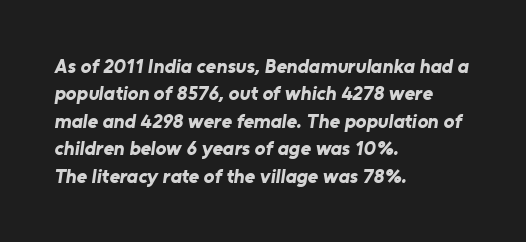
Q: Is the text bold? A: Yes.
Q: Is the text underlined? A: No.
Q: How is the paragraph aligned? A: Left-aligned.
Q: Is the spacing between letters normal or unusually wide? A: Normal.
Q: Is the spacing between lines tight, normal or loose? A: Normal.
